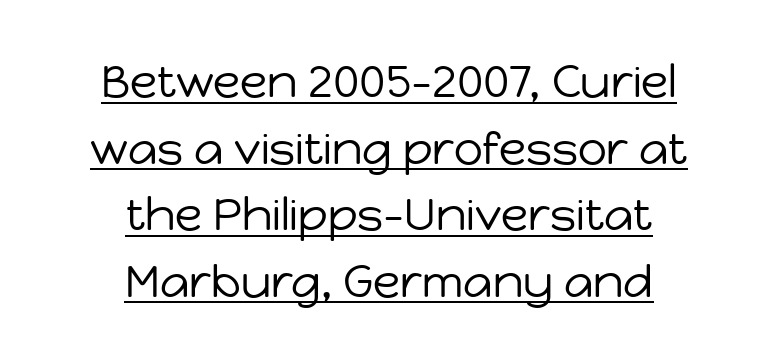
A normal amount of white space separates one row of letters from the next. There is no visible air inserted between adjacent glyphs. Notice how the stems are strictly vertical — no italics here. Check the space under the baseline: a stroke is drawn there. Is the block centered? Yes — each line is placed symmetrically about the middle.
